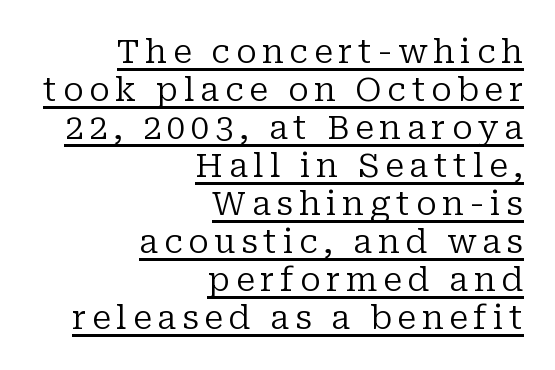
Caption: multi-line text, flush right, ragged left. You could not count columns in this text — the font is proportionally spaced. Check the space under the baseline: a stroke is drawn there. Check where the strokes stop: tiny serifs finish them off. You could barely slide anything between these rows. Nope, not italic — everything's standing straight.
